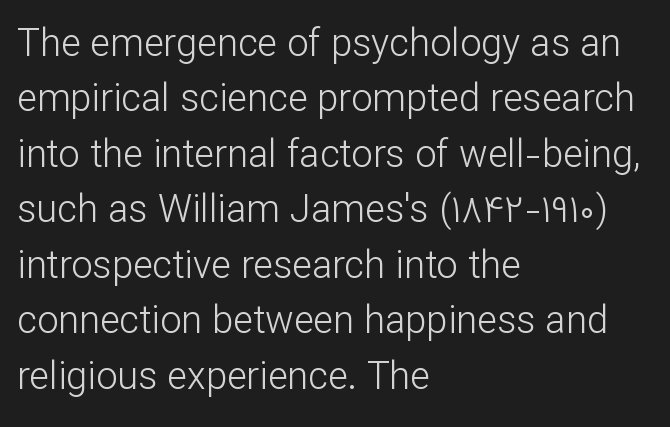
Character widths vary here, with narrow letters taking less room than wide ones. A light-to-regular cut is what we see here. Classification — sans serif. A typesetter would mark this as roman, not italic. The lines are quadded left. Underlining? Definitely not there.
